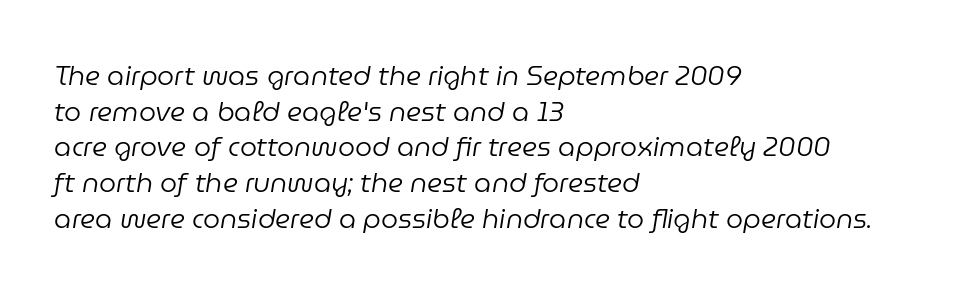
{"italic": "yes", "lean": "right", "slant_degrees": 9, "bold": "no", "underline": "no", "align": "left", "line_spacing": "normal", "line_spacing_ratio": 1.32, "letter_spacing": "normal", "letter_spacing_em": 0.0, "glyph_px": 27}
